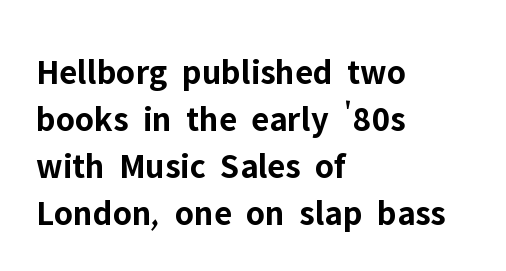
Q: Is the text bold? A: Yes.
Q: Is the text italic (slanted)? A: No, it is upright.
Q: Is the typeface a serif or a sans-serif typeface? A: Sans-serif.
Q: Is the text underlined? A: No.
Q: How is the paragraph aligned? A: Left-aligned.
Q: Is the spacing between letters normal or unusually wide? A: Normal.
Q: Is the spacing between lines tight, normal or loose? A: Normal.
Q: Width (condensed, normal, or wide)? A: Normal.
Q: Stroke contrast? A: Low.
Q: x-height? A: Medium.
Q: Monospaced? A: No.
